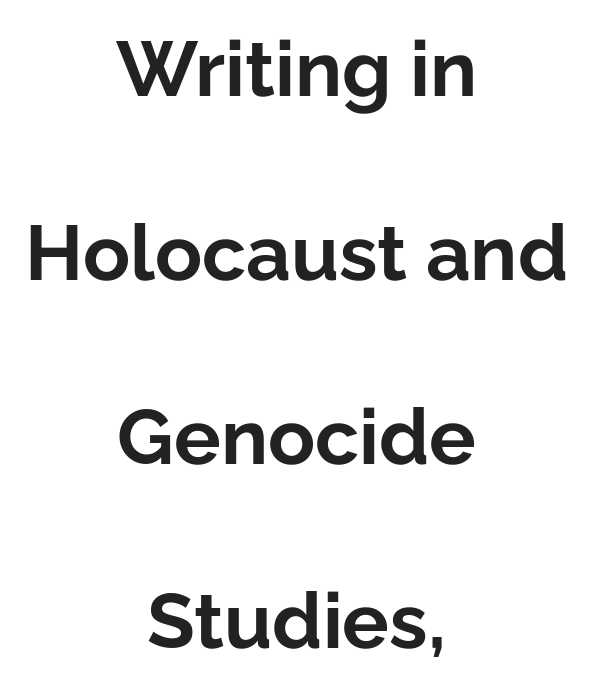
{"serif": "no", "italic": "no", "bold": "yes", "weight": "bold", "width": "normal", "stroke_contrast": "low", "x_height": "medium", "monospaced": "no", "underline": "no", "align": "center", "line_spacing": "loose", "line_spacing_ratio": 2.36, "letter_spacing": "normal", "letter_spacing_em": 0.0, "glyph_px": 78}
